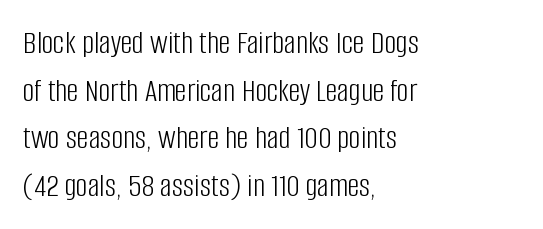
Q: Is the text bold? A: No.
Q: Is the text italic (slanted)? A: No, it is upright.
Q: Is the typeface a serif or a sans-serif typeface? A: Sans-serif.
Q: Is the text underlined? A: No.
Q: How is the paragraph aligned? A: Left-aligned.
Q: Is the spacing between letters normal or unusually wide? A: Normal.
Q: Is the spacing between lines tight, normal or loose? A: Normal.
Q: Width (condensed, normal, or wide)? A: Condensed.
Q: Stroke contrast? A: Low.
Q: x-height? A: Large.
Q: Monospaced? A: No.
